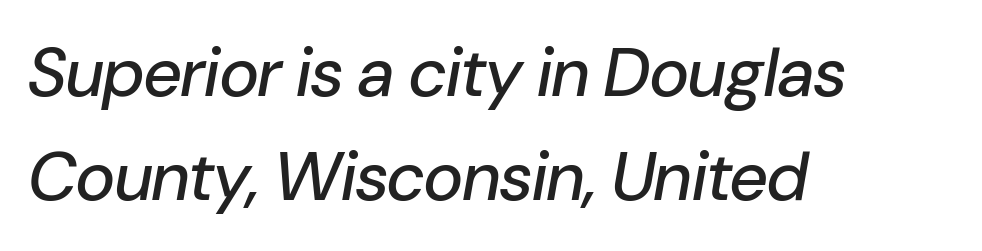
Character widths vary here, with narrow letters taking less room than wide ones. Inter-character spacing is left at the font's built-in metrics. Reading down the column, the eye jumps a familiar distance to each next line. Left-aligned paragraph, ragged on the right. Posture: slanted. Anything drawn beneath the words? Only blank space.
